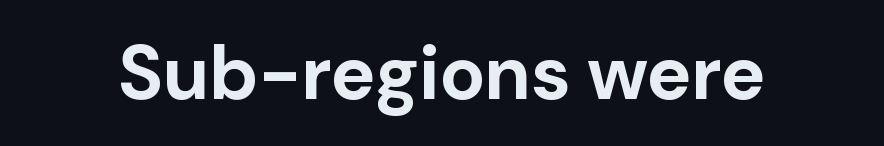
Honestly, there is no underline to notice here at all. You could not count columns in this text — the font is proportionally spaced. The typography opts for an upright posture over an oblique one. A full-strength bold gives these letters their thick strokes.
